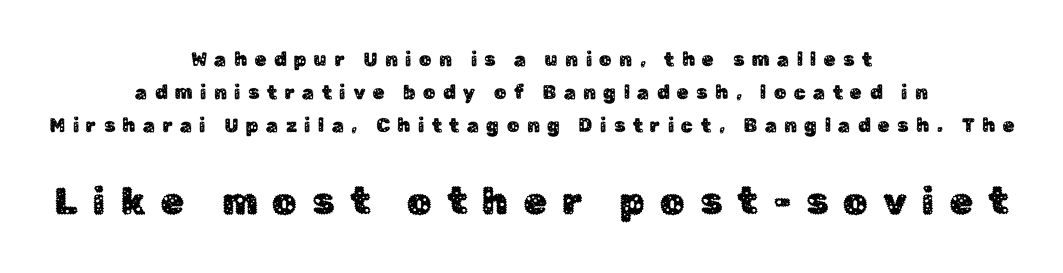
Q: Is the text italic (slanted)? A: No, it is upright.
Q: Is the typeface a serif or a sans-serif typeface? A: Sans-serif.
Q: Is the text underlined? A: No.
Q: How is the paragraph aligned? A: Centered.
Q: Is the spacing between letters normal or unusually wide? A: Unusually wide.
Q: Which block of text is set in a larger size, the first (top) or the second (bottom)? A: The second (bottom) one.
Q: Width (condensed, normal, or wide)? A: Normal.
Q: Stroke contrast? A: Low.
Q: x-height? A: Medium.
Q: Monospaced? A: No.
